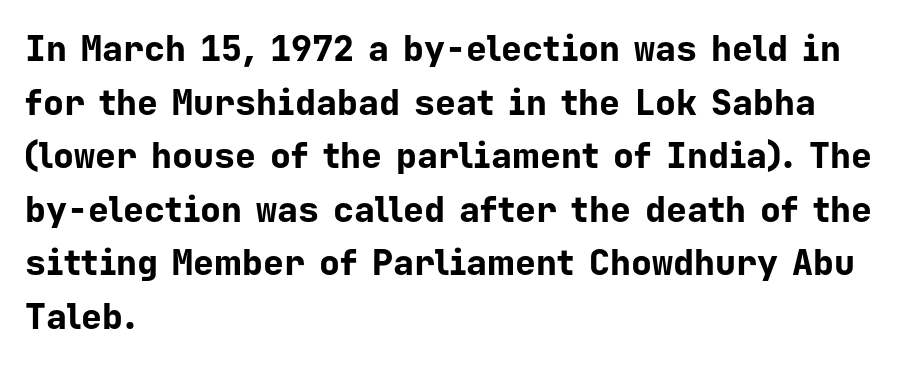
The image shows 35 px bold sans-serif type, upright, monospaced; set left-aligned, normal line spacing (1.53x), normal letter spacing, not underlined; low stroke contrast and a medium x-height.
